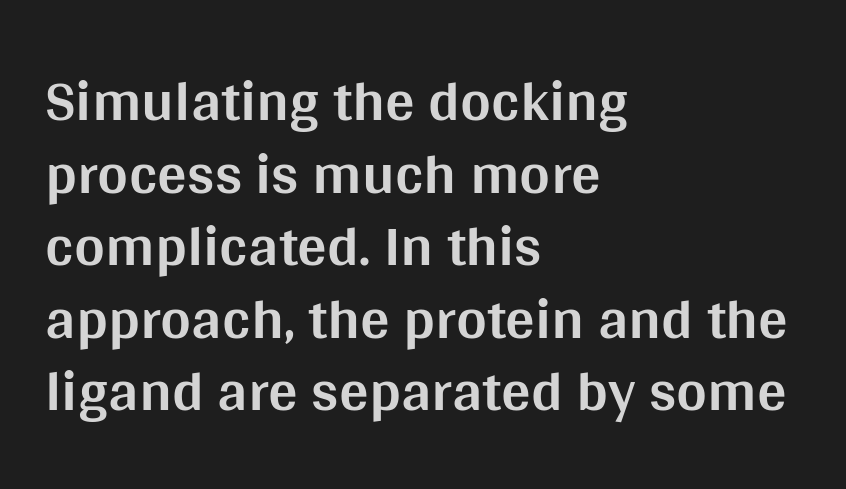
{"serif": "no", "italic": "no", "bold": "yes", "weight": "bold", "width": "normal", "stroke_contrast": "medium", "x_height": "large", "monospaced": "no", "underline": "no", "align": "left", "line_spacing_ratio": 1.23, "letter_spacing": "normal", "letter_spacing_em": 0.0, "glyph_px": 59}
